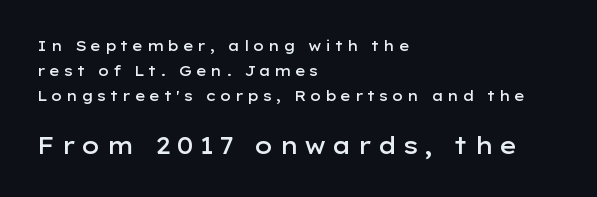
{"italic": "no", "bold": "semi", "underline": "no", "align": "left", "line_spacing_ratio": 1.8, "letter_spacing": "wide", "letter_spacing_em": 0.23, "larger_block": "second", "size_ratio": 1.64, "glyph_px": 23}
